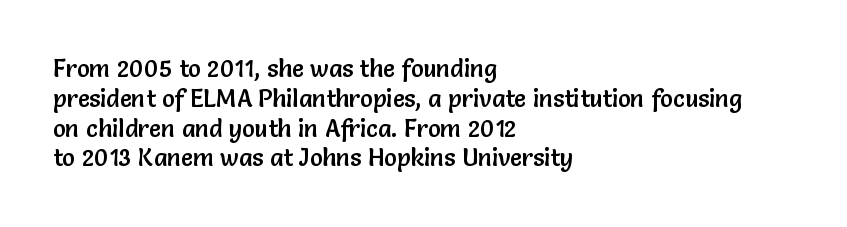
The image shows 24 px text type, upright; set left-aligned, line spacing 1.24x, normal letter spacing, not underlined.
